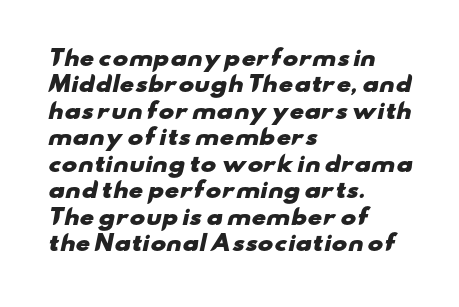
Q: Is the text bold? A: Yes.
Q: Is the text underlined? A: No.
Q: How is the paragraph aligned? A: Left-aligned.
Q: Is the spacing between letters normal or unusually wide? A: Normal.
Q: Is the spacing between lines tight, normal or loose? A: Normal.
